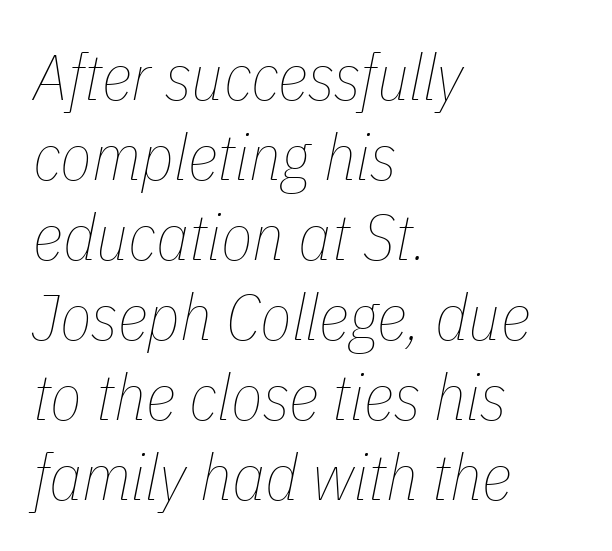
The image shows 65 px thin, condensed type, italic (leaning right); set left-aligned, line spacing 1.23x, normal letter spacing, not underlined; low stroke contrast and a medium x-height.
